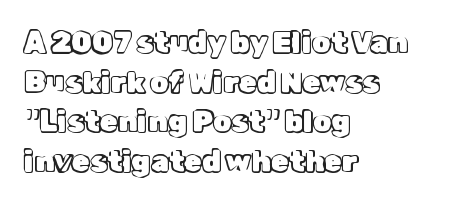
Q: Is the text italic (slanted)? A: No, it is upright.
Q: Is the text underlined? A: No.
Q: How is the paragraph aligned? A: Left-aligned.
Q: Is the spacing between letters normal or unusually wide? A: Normal.
Q: Is the spacing between lines tight, normal or loose? A: Normal.
Q: Width (condensed, normal, or wide)? A: Normal.
Q: x-height? A: Medium.
Q: Monospaced? A: No.
